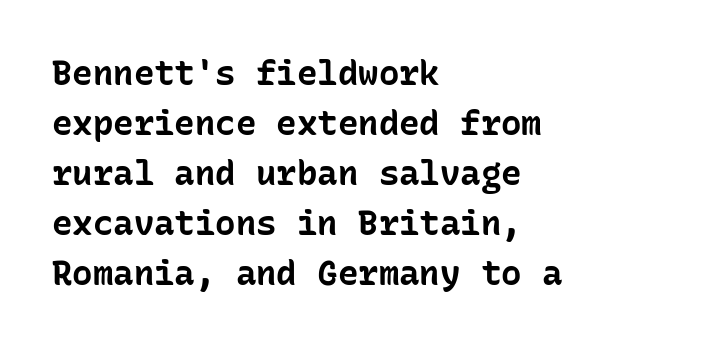
{"serif": "no", "italic": "no", "bold": "yes", "weight": "bold", "width": "normal", "stroke_contrast": "low", "x_height": "medium", "monospaced": "yes", "underline": "no", "align": "left", "line_spacing": "normal", "line_spacing_ratio": 1.47, "letter_spacing": "normal", "letter_spacing_em": 0.0, "glyph_px": 34}
